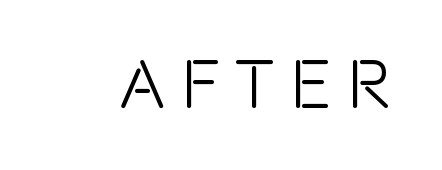
{"serif": "no", "italic": "no", "width": "condensed", "x_height": "large", "monospaced": "no", "underline": "no", "letter_spacing": "wide", "letter_spacing_em": 0.22, "glyph_px": 69}
